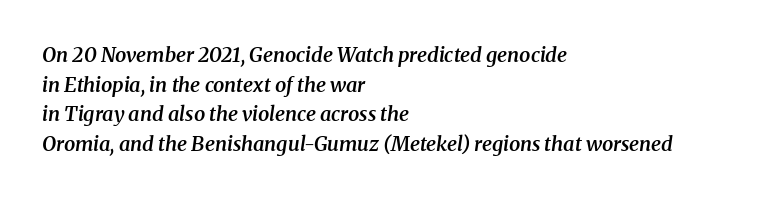
The image shows 20 px text type, italic (leaning right); set left-aligned, normal line spacing (1.48x), normal letter spacing, not underlined.
